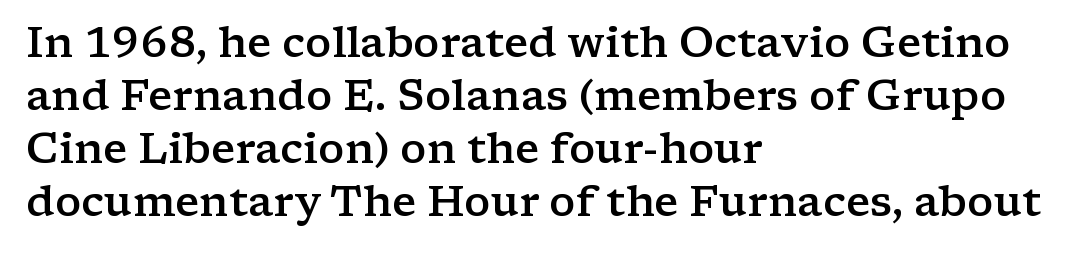
The image shows 42 px semibold, wide serif type, upright; set left-aligned, normal line spacing (1.26x), normal letter spacing, not underlined; low stroke contrast and a medium x-height.
